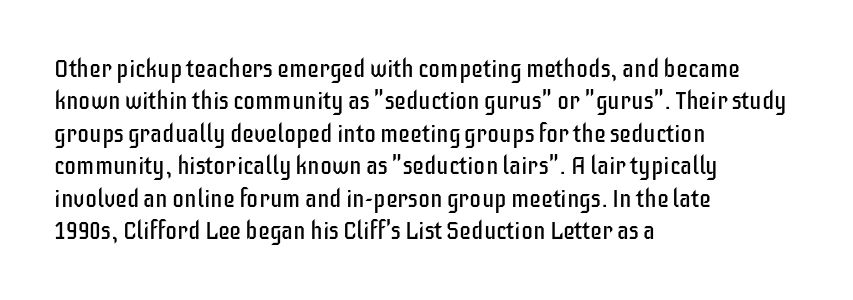
Q: Is the text bold? A: No.
Q: Is the text italic (slanted)? A: No, it is upright.
Q: Is the text underlined? A: No.
Q: How is the paragraph aligned? A: Left-aligned.
Q: Is the spacing between letters normal or unusually wide? A: Normal.
Q: Is the spacing between lines tight, normal or loose? A: Normal.
